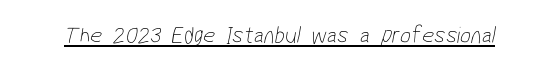
Underlining? Definitely there. The weight tops out at a normal text grade. Does extra space separate the letters? No, they use regular spacing.
